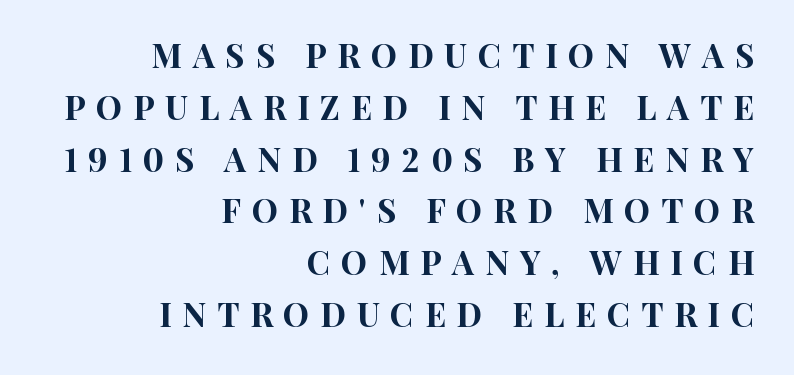
The image shows 33 px condensed sans-serif type, upright; set right-aligned, normal line spacing (1.57x), unusually wide letter spacing (+0.33 em), not underlined; high stroke contrast and a large x-height.
